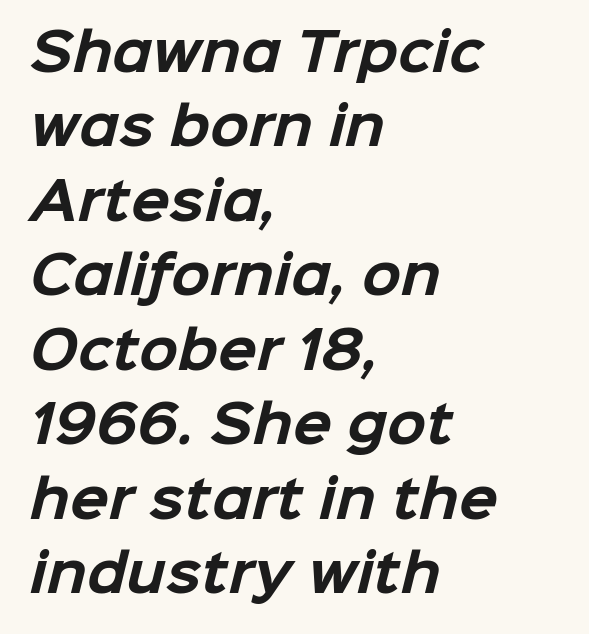
The passage shown is typeset with a sans-serif family. The foot of each line stays bare and open. The lines in this sample share a left origin and differ only in where they stop. Is the letter spacing exaggerated? No — it looks like the ordinary default.
